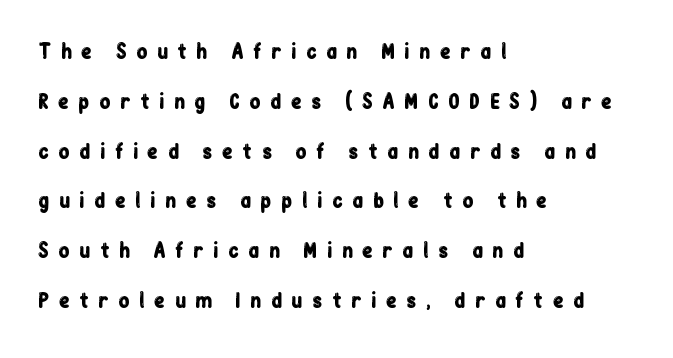
{"italic": "no", "underline": "no", "align": "left", "line_spacing": "loose", "line_spacing_ratio": 2.49, "letter_spacing": "wide", "letter_spacing_em": 0.46, "glyph_px": 20}
